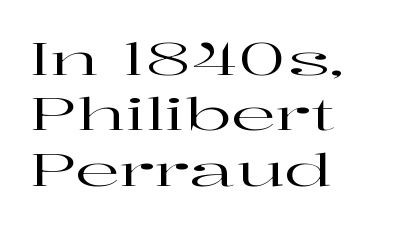
{"serif": "yes", "italic": "no", "width": "wide", "stroke_contrast": "high", "x_height": "medium", "monospaced": "no", "underline": "no", "line_spacing": "normal", "line_spacing_ratio": 1.26, "letter_spacing": "normal", "letter_spacing_em": 0.0, "glyph_px": 44}
